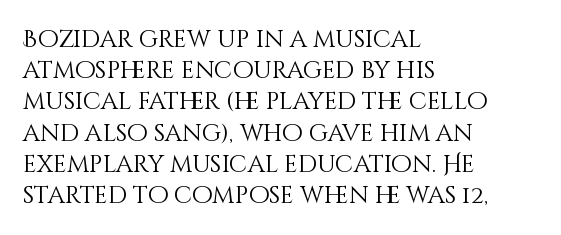
Q: Is the text bold? A: No.
Q: Is the text italic (slanted)? A: No, it is upright.
Q: Is the text underlined? A: No.
Q: How is the paragraph aligned? A: Left-aligned.
Q: Is the spacing between letters normal or unusually wide? A: Normal.
Q: Is the spacing between lines tight, normal or loose? A: Normal.
